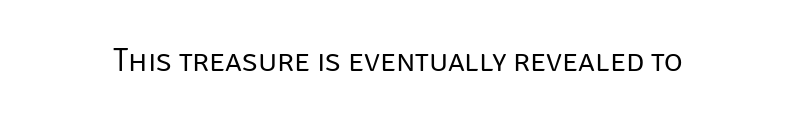
The image shows 32 px regular-weight sans-serif type, upright; set normal letter spacing, not underlined; low stroke contrast and a large x-height.
